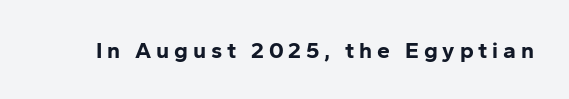
Nobody drew a line under any word here. Every character sits straight up, as roman type does. I'd describe the lettering as bold — thick and assertive. The face used here is rendered with a markedly widened letterfit.
